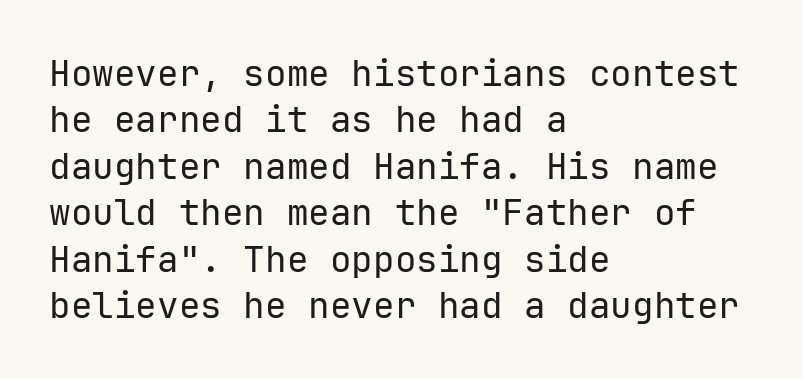
Observe the ordinary spacing: letters are neighbours, not strangers. Words float on clear page, feet unadorned. Is there any slant? The stems are plumb. Leftover space on each line is placed entirely after the last word. Nope, no serifs anywhere on these letters.
